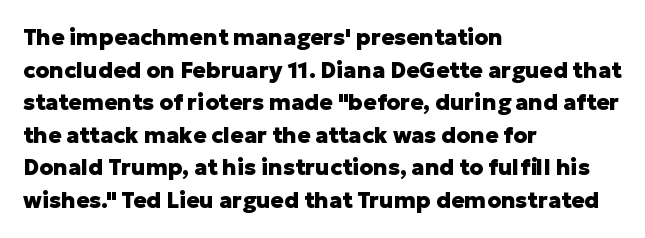
The letters stand straight up with perfectly vertical stems. Vertical spacing — default. Beneath every word, the page is bare. Typeset ragged right — the left edge is the straight one.
